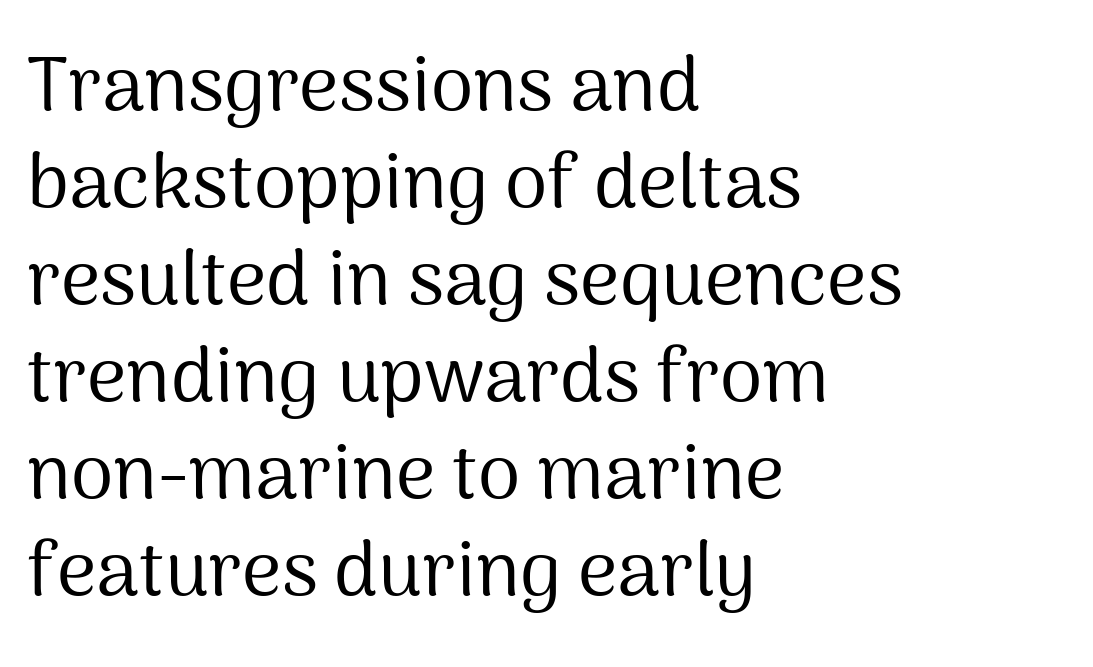
No italicization has been applied; the sample stays upright. Default kerning and tracking; the words read as compact shapes. The passage shown is typed in a proportional face where columns would drift. The space directly below the letters is spotless. In terms of leading, this rendering sits right in the middle.
